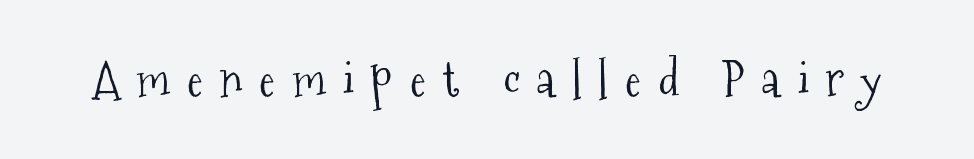
The image shows 48 px light, condensed serif type, upright; set unusually wide letter spacing (+0.35 em), not underlined; medium stroke contrast and a medium x-height.
